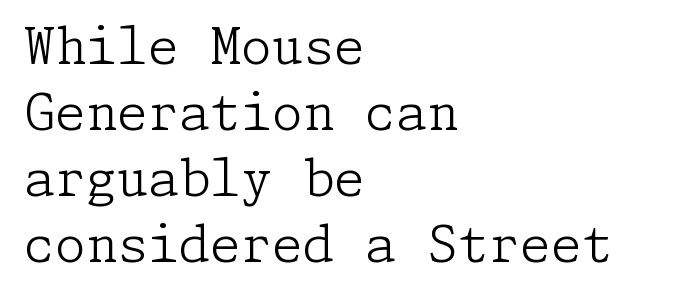
Q: Is the text bold? A: No.
Q: Is the text italic (slanted)? A: No, it is upright.
Q: Is the typeface a serif or a sans-serif typeface? A: Serif.
Q: Is the text underlined? A: No.
Q: How is the paragraph aligned? A: Left-aligned.
Q: Is the spacing between letters normal or unusually wide? A: Normal.
Q: Is the spacing between lines tight, normal or loose? A: Normal.
Q: Width (condensed, normal, or wide)? A: Normal.
Q: Stroke contrast? A: Low.
Q: x-height? A: Medium.
